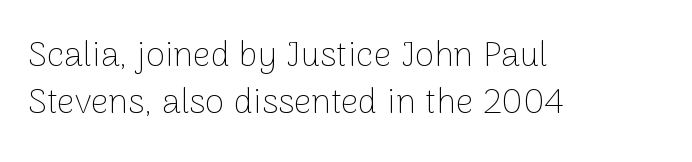
Nope, not italic — everything's standing straight. Is the letter spacing exaggerated? No — it looks like the ordinary default. Proportional: the letters do not fall into vertical columns. The rendering uses a moderate line-height, typical for paragraphs.
